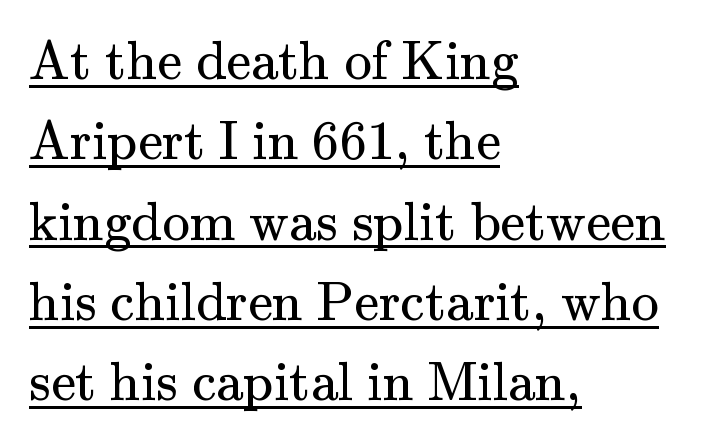
The image shows 55 px regular-weight serif type, upright; set left-aligned, normal line spacing (1.46x), normal letter spacing, underlined; medium stroke contrast and a small x-height.
